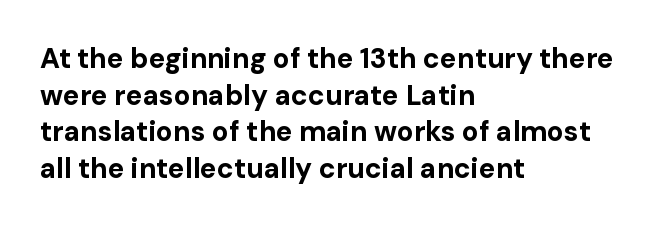
{"serif": "no", "italic": "no", "bold": "yes", "weight": "bold", "width": "normal", "stroke_contrast": "low", "x_height": "medium", "monospaced": "no", "underline": "no", "align": "left", "line_spacing": "normal", "line_spacing_ratio": 1.31, "letter_spacing": "normal", "letter_spacing_em": 0.0, "glyph_px": 28}
